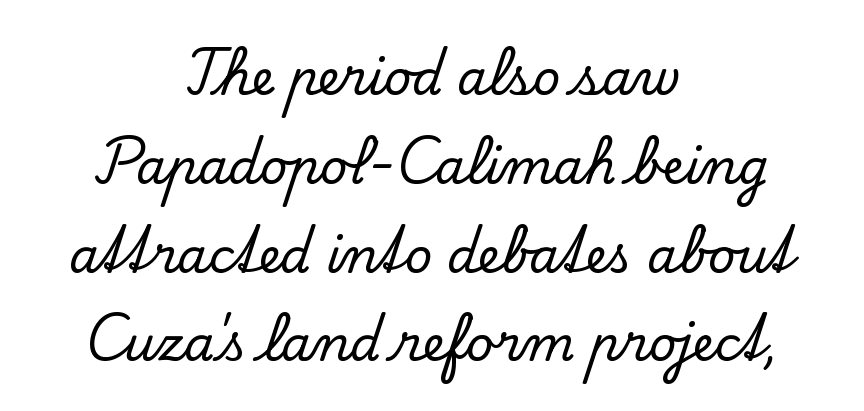
Spacing between characters is what you'd get straight out of the box. Where is the straight margin? There isn't one; the lines are centered. Lines of text with bare space underneath. Classification — serif. Looks like regular typesetting: each glyph gets only the width it needs.
